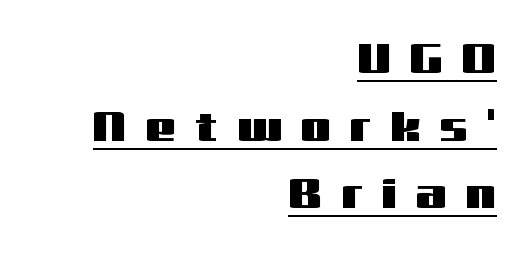
Q: Is the text italic (slanted)? A: No, it is upright.
Q: Is the typeface a serif or a sans-serif typeface? A: Sans-serif.
Q: Is the text underlined? A: Yes.
Q: How is the paragraph aligned? A: Right-aligned.
Q: Is the spacing between letters normal or unusually wide? A: Unusually wide.
Q: Is the spacing between lines tight, normal or loose? A: Normal.
Q: Width (condensed, normal, or wide)? A: Wide.
Q: Stroke contrast? A: Medium.
Q: x-height? A: Medium.
Q: Monospaced? A: No.
